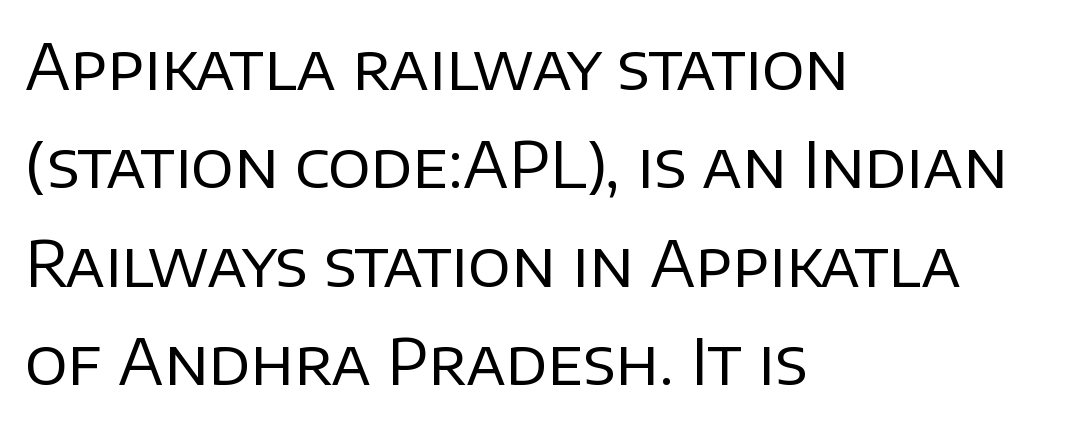
Q: Is the text bold? A: No.
Q: Is the text italic (slanted)? A: No, it is upright.
Q: Is the typeface a serif or a sans-serif typeface? A: Sans-serif.
Q: Is the text underlined? A: No.
Q: How is the paragraph aligned? A: Left-aligned.
Q: Is the spacing between letters normal or unusually wide? A: Normal.
Q: Is the spacing between lines tight, normal or loose? A: Normal.
Q: Width (condensed, normal, or wide)? A: Normal.
Q: Stroke contrast? A: Low.
Q: x-height? A: Large.
Q: Monospaced? A: No.
